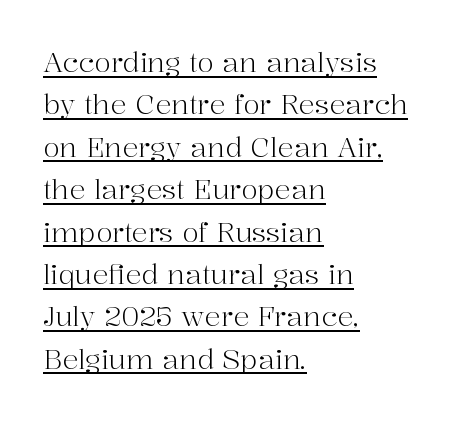
Q: Is the text bold? A: No.
Q: Is the text italic (slanted)? A: No, it is upright.
Q: Is the text underlined? A: Yes.
Q: How is the paragraph aligned? A: Left-aligned.
Q: Is the spacing between letters normal or unusually wide? A: Normal.
Q: Is the spacing between lines tight, normal or loose? A: Normal.
